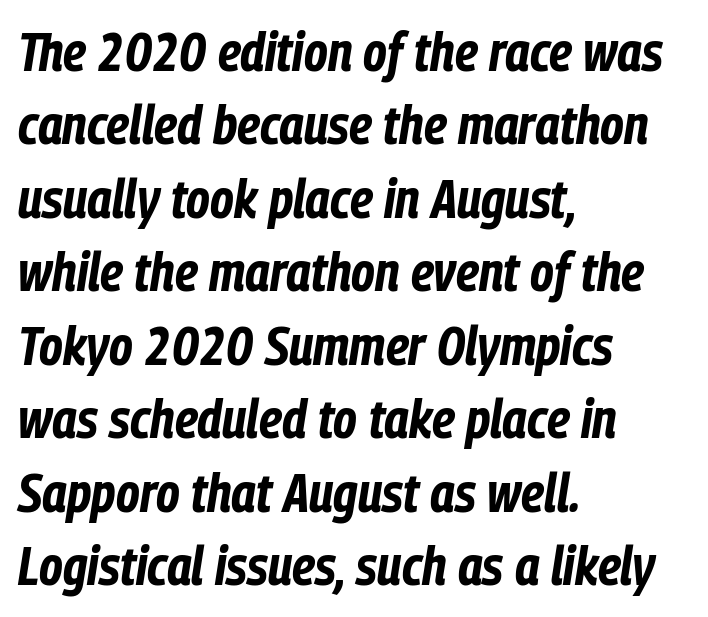
Q: Is the text bold? A: Yes.
Q: Is the text italic (slanted)? A: Yes, it leans right by about 9 degrees.
Q: Is the text underlined? A: No.
Q: How is the paragraph aligned? A: Left-aligned.
Q: Is the spacing between letters normal or unusually wide? A: Normal.
Q: Is the spacing between lines tight, normal or loose? A: Normal.
Q: Width (condensed, normal, or wide)? A: Condensed.
Q: Stroke contrast? A: Low.
Q: x-height? A: Medium.
Q: Monospaced? A: No.
